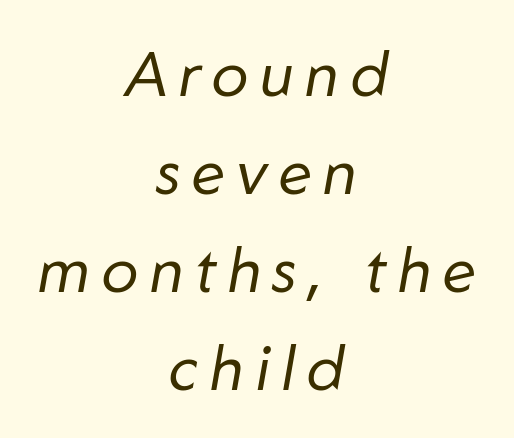
Q: Is the text bold? A: No.
Q: Is the text italic (slanted)? A: Yes, it leans right by about 10 degrees.
Q: Is the text underlined? A: No.
Q: How is the paragraph aligned? A: Centered.
Q: Is the spacing between lines tight, normal or loose? A: Normal.
Q: Width (condensed, normal, or wide)? A: Normal.
Q: Stroke contrast? A: Low.
Q: x-height? A: Medium.
Q: Monospaced? A: No.
